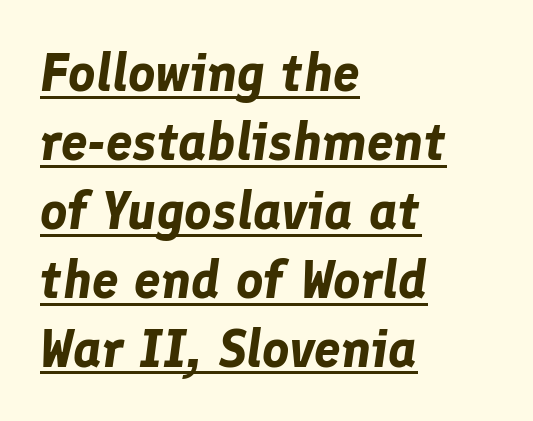
What decoration does the sample have? An underline. No extra tracking has been applied to these lines. If you measured baseline to baseline, you'd find a middling distance. Teacher's note: observe the even left margin — that is flush-left alignment. Observe the lean: these are italic letterforms.
